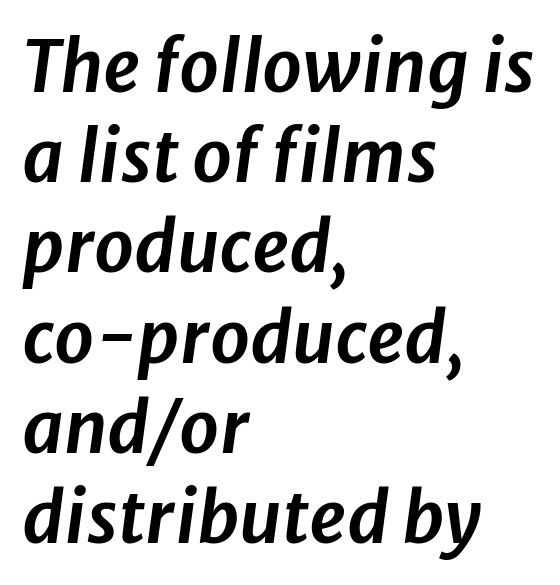
The image shows 71 px text type, italic (leaning right); set left-aligned, normal line spacing (1.27x), normal letter spacing, not underlined; low stroke contrast and a medium x-height.
